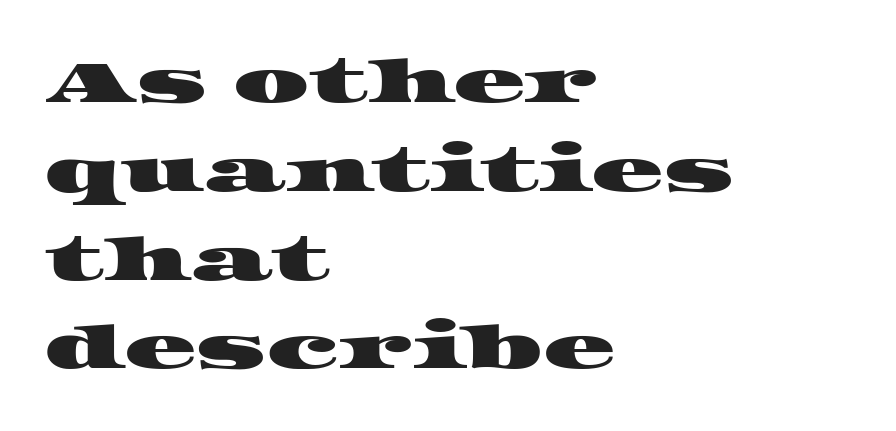
The image shows 60 px wide serif type; set left-aligned, normal line spacing (1.48x), normal letter spacing, not underlined; high stroke contrast and a large x-height.
